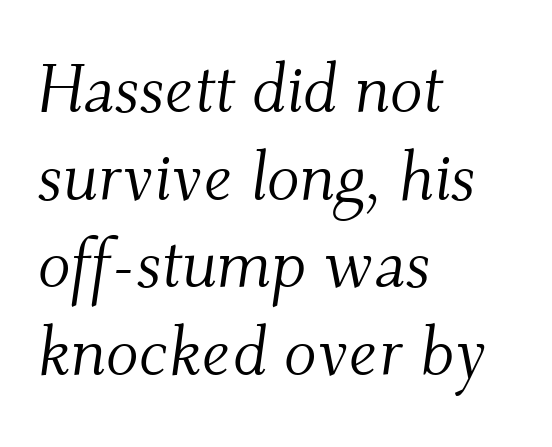
The image shows 68 px light serif type, italic (leaning right); set left-aligned, normal line spacing (1.29x), normal letter spacing, not underlined; medium stroke contrast and a small x-height.
